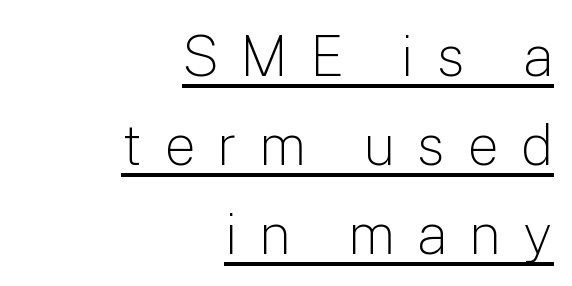
Compared with undecorated copy, this sample adds a rule below the words. Posture: vertical. Font category for this specimen: sans-serif. Inter-character spacing is expanded well beyond the font's built-in metrics.
